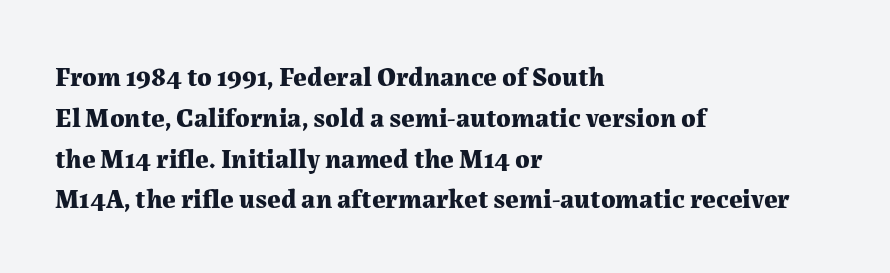
Q: Is the text bold? A: Yes.
Q: Is the text italic (slanted)? A: No, it is upright.
Q: Is the text underlined? A: No.
Q: How is the paragraph aligned? A: Left-aligned.
Q: Is the spacing between letters normal or unusually wide? A: Normal.
Q: Is the spacing between lines tight, normal or loose? A: Normal.
